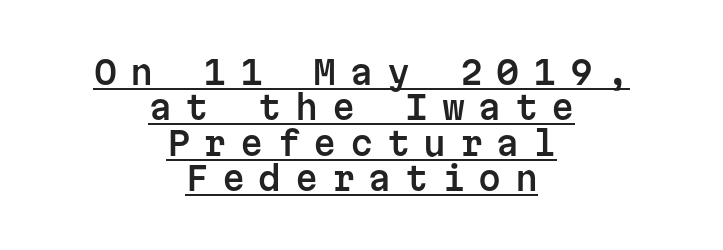
The glyphs in this specimen are sans serif. Compared with typical body copy, the letter spacing here is much looser. The axis of the letterforms is exactly vertical. Fixed-width glyphs throughout — classic coding-font behaviour. The setting favours the middle, as headings and verse often do.
